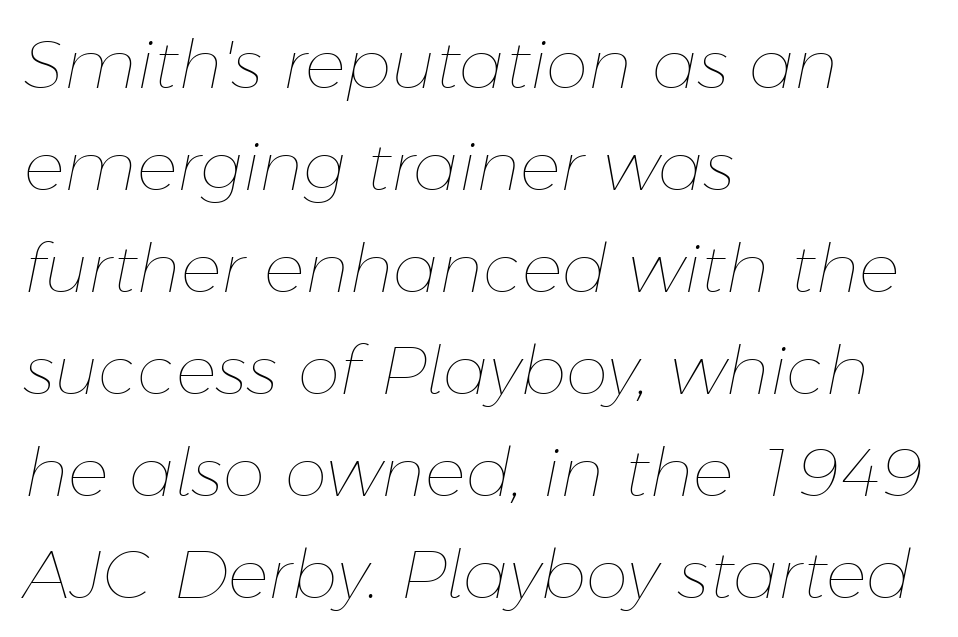
{"italic": "yes", "lean": "right", "slant_degrees": 11, "bold": "no", "weight": "thin", "width": "normal", "stroke_contrast": "low", "x_height": "medium", "monospaced": "no", "underline": "no", "align": "left", "line_spacing": "normal", "line_spacing_ratio": 1.5, "letter_spacing": "normal", "letter_spacing_em": 0.0, "glyph_px": 68}
